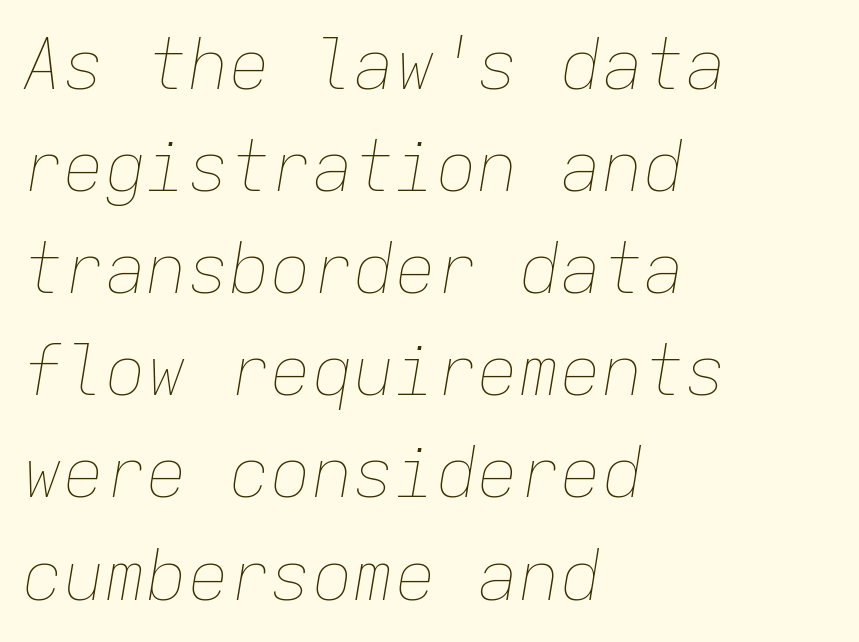
{"italic": "yes", "lean": "right", "slant_degrees": 9, "bold": "no", "weight": "thin", "width": "normal", "stroke_contrast": "low", "x_height": "medium", "monospaced": "yes", "underline": "no", "align": "left", "line_spacing": "normal", "line_spacing_ratio": 1.48, "letter_spacing": "normal", "letter_spacing_em": 0.0, "glyph_px": 69}
